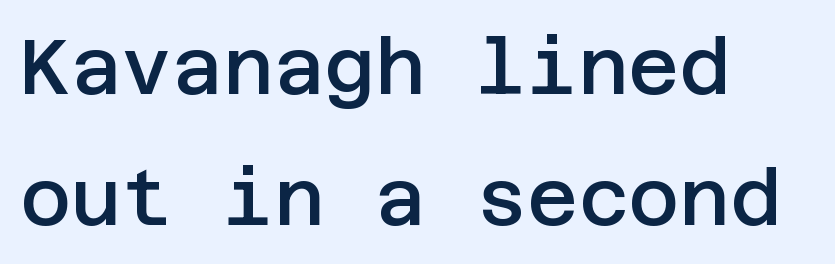
Q: Is the text bold? A: Semi-bold.
Q: Is the text italic (slanted)? A: No, it is upright.
Q: Is the typeface a serif or a sans-serif typeface? A: Sans-serif.
Q: Is the text underlined? A: No.
Q: How is the paragraph aligned? A: Left-aligned.
Q: Is the spacing between letters normal or unusually wide? A: Normal.
Q: Is the spacing between lines tight, normal or loose? A: Normal.
Q: Width (condensed, normal, or wide)? A: Normal.
Q: Stroke contrast? A: Low.
Q: x-height? A: Large.
